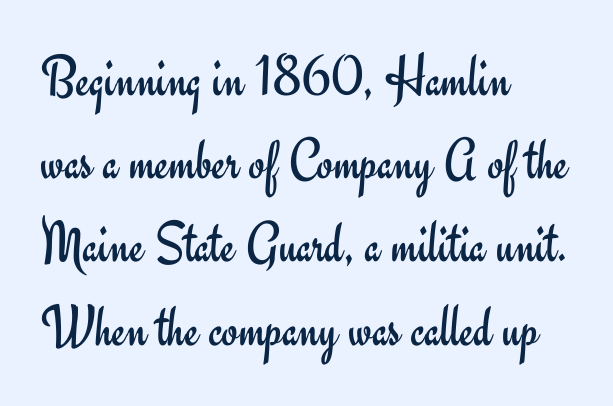
Q: Is the text bold? A: No.
Q: Is the text italic (slanted)? A: Yes.
Q: Is the typeface a serif or a sans-serif typeface? A: Sans-serif.
Q: Is the text underlined? A: No.
Q: How is the paragraph aligned? A: Left-aligned.
Q: Is the spacing between letters normal or unusually wide? A: Normal.
Q: Is the spacing between lines tight, normal or loose? A: Normal.
Q: Width (condensed, normal, or wide)? A: Normal.
Q: Stroke contrast? A: Low.
Q: x-height? A: Small.
Q: Monospaced? A: No.
